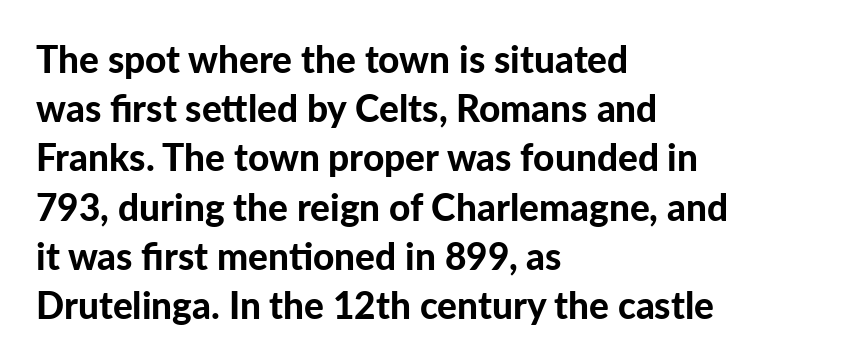
Q: Is the text bold? A: Yes.
Q: Is the text italic (slanted)? A: No, it is upright.
Q: Is the typeface a serif or a sans-serif typeface? A: Sans-serif.
Q: Is the text underlined? A: No.
Q: How is the paragraph aligned? A: Left-aligned.
Q: Is the spacing between letters normal or unusually wide? A: Normal.
Q: Is the spacing between lines tight, normal or loose? A: Normal.
Q: Width (condensed, normal, or wide)? A: Normal.
Q: Stroke contrast? A: Low.
Q: x-height? A: Medium.
Q: Monospaced? A: No.
